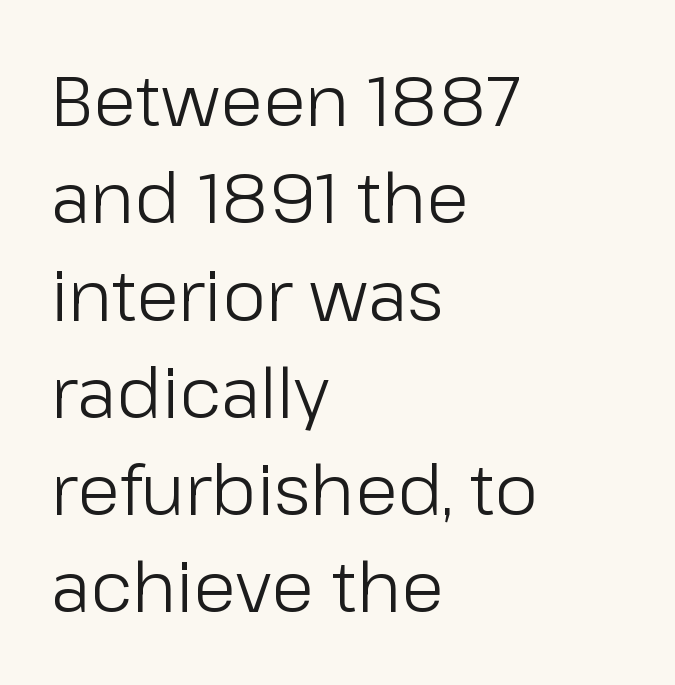
The tracking reads as untouched default to a designer's eye. Letters rest on an invisible, unmarked baseline. A typesetter would call this proportional, since set widths differ per character. The passage shown is typeset with a sans-serif family.
